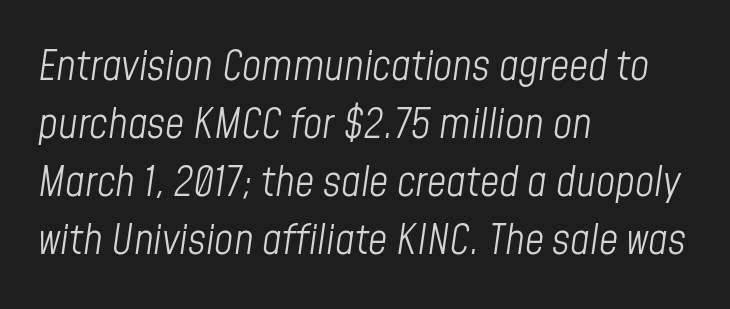
The image shows 42 px light, condensed type, italic (leaning right); set left-aligned, normal line spacing (1.38x), normal letter spacing, not underlined; low stroke contrast and a medium x-height.
